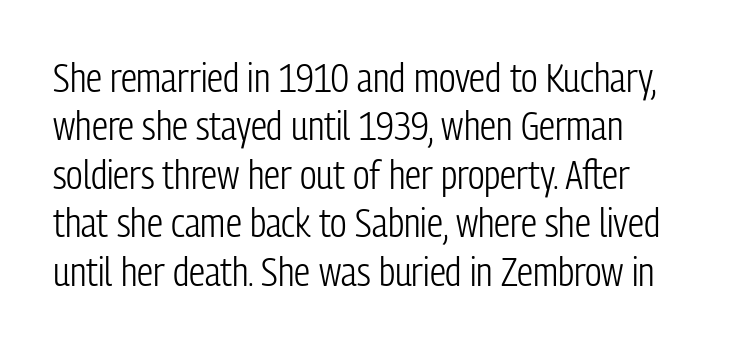
The image shows 40 px light, condensed sans-serif type, upright; set line spacing 1.21x, normal letter spacing, not underlined; low stroke contrast and a medium x-height.
